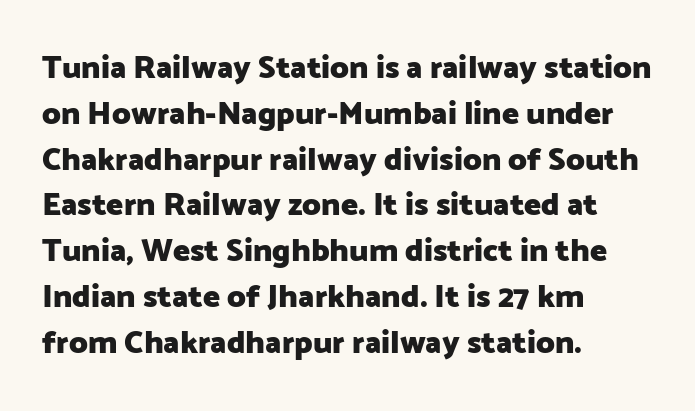
{"serif": "no", "italic": "no", "bold": "yes", "weight": "heavy", "width": "normal", "stroke_contrast": "low", "x_height": "medium", "monospaced": "no", "underline": "no", "align": "left", "line_spacing": "normal", "line_spacing_ratio": 1.43, "letter_spacing": "normal", "letter_spacing_em": 0.0, "glyph_px": 32}
